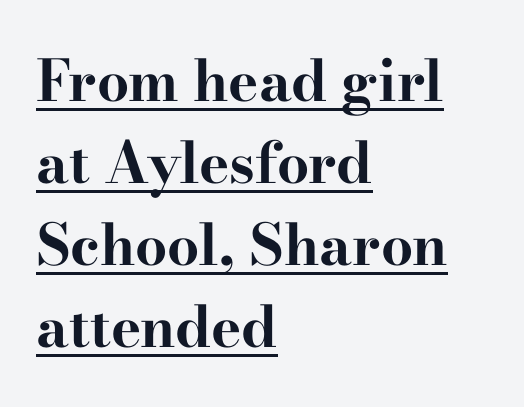
You could call the tracking neutral — neither tight nor loose. The font family rendered here belongs to the serif group. You could not count columns in this text — the font is proportionally spaced. This sample is left-justified, so line endings fall wherever the words run out. The specimen reads as upright at a glance. The string is rendered with underlining switched on.
